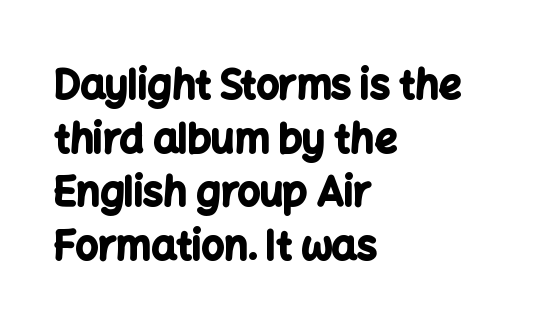
{"serif": "no", "italic": "no", "bold": "yes", "weight": "bold", "width": "normal", "stroke_contrast": "low", "x_height": "medium", "monospaced": "no", "underline": "no", "align": "left", "line_spacing": "normal", "line_spacing_ratio": 1.34, "letter_spacing": "normal", "letter_spacing_em": 0.0, "glyph_px": 40}
